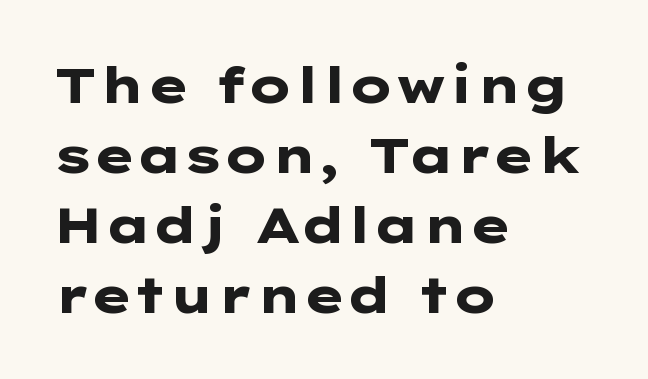
The font is running at its bold setting. Beneath every word, the page is bare. The designer went with a sans here, leaving each stem footless. Honestly, the letter spacing is just normal — you wouldn't notice it.
